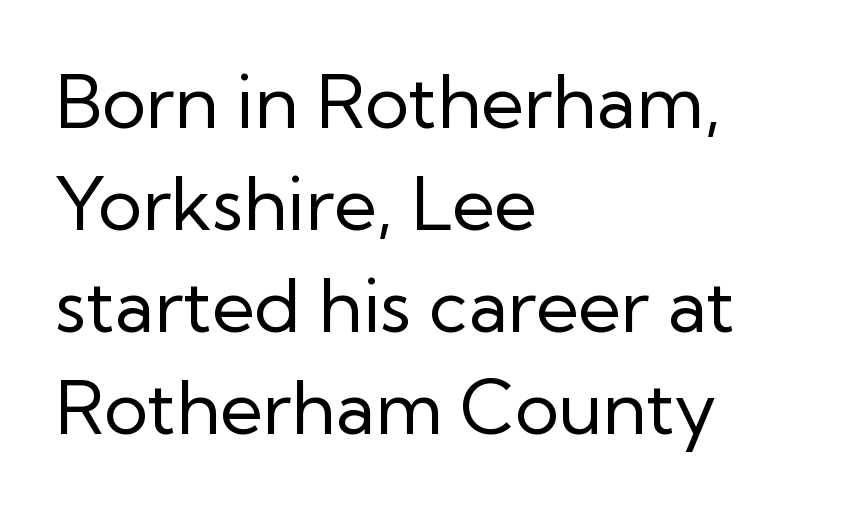
Q: Is the text bold? A: No.
Q: Is the text italic (slanted)? A: No, it is upright.
Q: Is the typeface a serif or a sans-serif typeface? A: Sans-serif.
Q: Is the text underlined? A: No.
Q: How is the paragraph aligned? A: Left-aligned.
Q: Is the spacing between letters normal or unusually wide? A: Normal.
Q: Is the spacing between lines tight, normal or loose? A: Normal.
Q: Width (condensed, normal, or wide)? A: Normal.
Q: Stroke contrast? A: Low.
Q: x-height? A: Medium.
Q: Monospaced? A: No.
